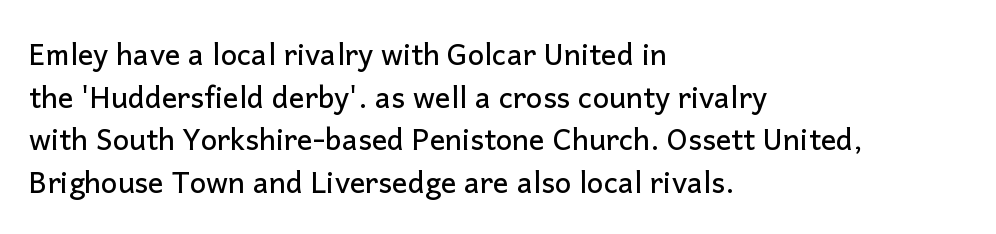
Honestly, there is no underline to notice here at all. Are there feet on the stems? There aren't — it's a sans. The lettering holds an erect, upright posture throughout. One-word summary of the alignment: left. Nothing unusual about the tracking: characters are spaced as the font intends. The space between consecutive lines is moderate.
